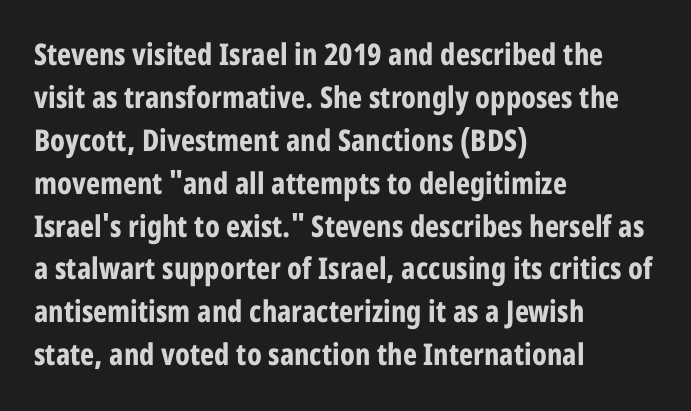
The image shows 30 px bold, condensed sans-serif type, upright; set left-aligned, normal line spacing (1.43x), normal letter spacing, not underlined; low stroke contrast and a large x-height.
